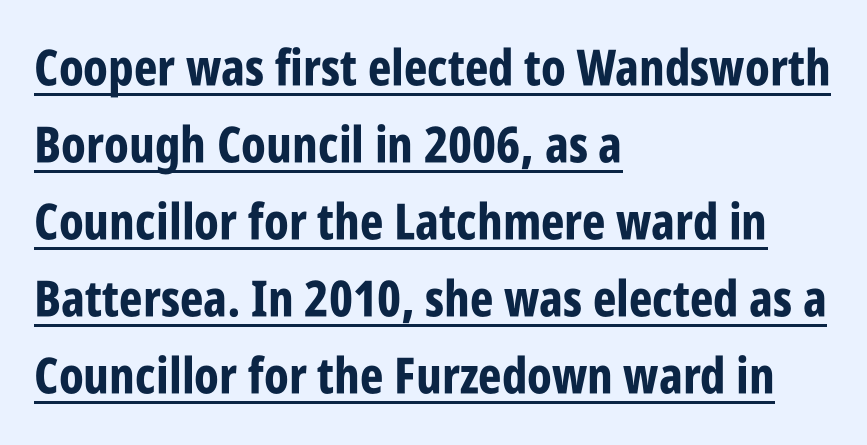
The image shows 50 px bold, condensed sans-serif type, upright; set left-aligned, normal line spacing (1.54x), normal letter spacing, underlined; low stroke contrast and a large x-height.
